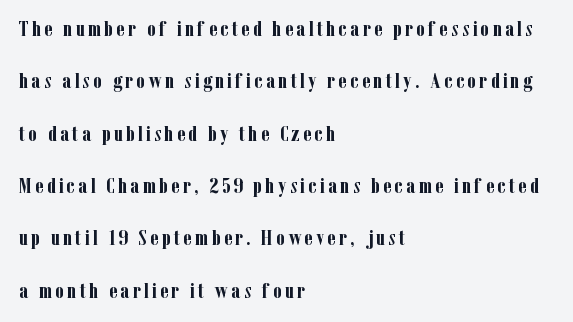
Q: Is the text bold? A: Yes.
Q: Is the text italic (slanted)? A: No, it is upright.
Q: Is the text underlined? A: No.
Q: How is the paragraph aligned? A: Left-aligned.
Q: Is the spacing between lines tight, normal or loose? A: Loose.
